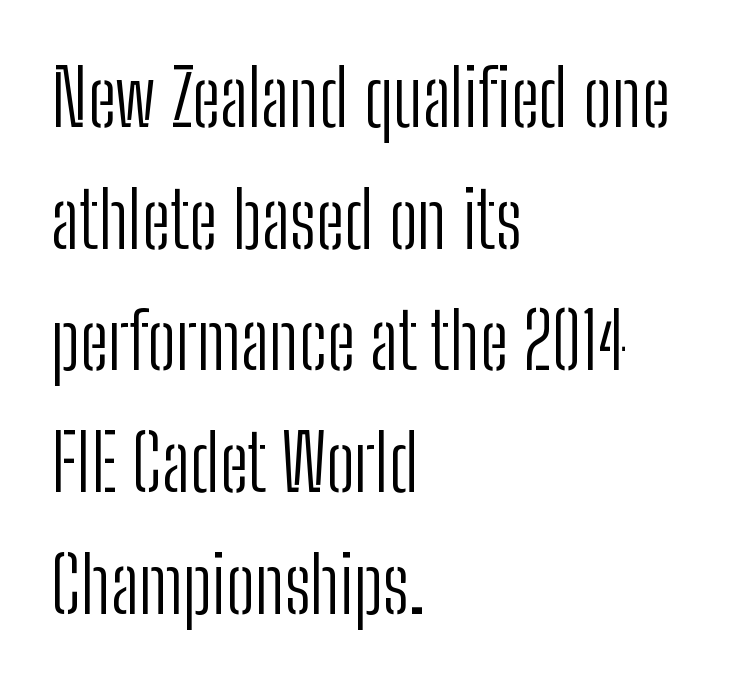
Q: Is the text bold? A: No.
Q: Is the text italic (slanted)? A: No, it is upright.
Q: Is the typeface a serif or a sans-serif typeface? A: Sans-serif.
Q: Is the text underlined? A: No.
Q: How is the paragraph aligned? A: Left-aligned.
Q: Is the spacing between letters normal or unusually wide? A: Normal.
Q: Is the spacing between lines tight, normal or loose? A: Normal.
Q: Width (condensed, normal, or wide)? A: Condensed.
Q: Stroke contrast? A: Low.
Q: x-height? A: Medium.
Q: Monospaced? A: No.
